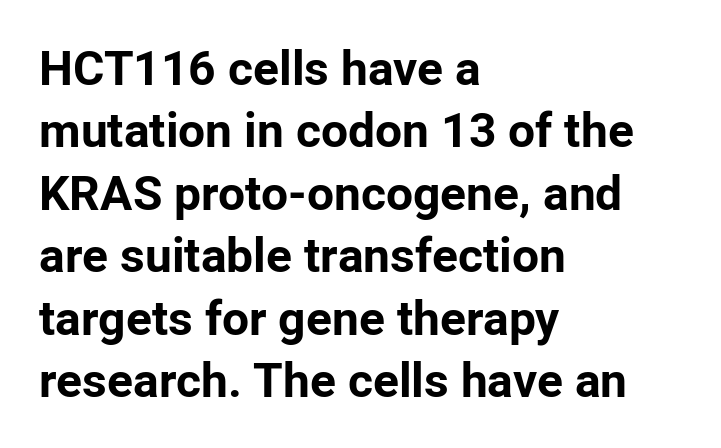
Q: Is the text bold? A: Yes.
Q: Is the text italic (slanted)? A: No, it is upright.
Q: Is the typeface a serif or a sans-serif typeface? A: Sans-serif.
Q: Is the text underlined? A: No.
Q: How is the paragraph aligned? A: Left-aligned.
Q: Is the spacing between letters normal or unusually wide? A: Normal.
Q: Is the spacing between lines tight, normal or loose? A: Normal.
Q: Width (condensed, normal, or wide)? A: Normal.
Q: Stroke contrast? A: Low.
Q: x-height? A: Medium.
Q: Monospaced? A: No.
